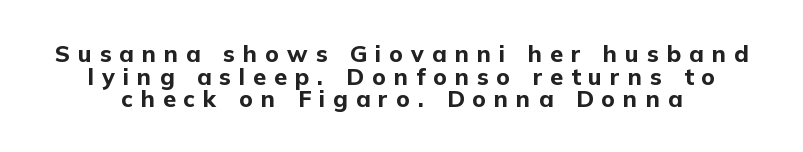
{"italic": "no", "bold": "yes", "underline": "no", "line_spacing": "tight", "line_spacing_ratio": 0.98, "letter_spacing": "wide", "letter_spacing_em": 0.35, "glyph_px": 23}
